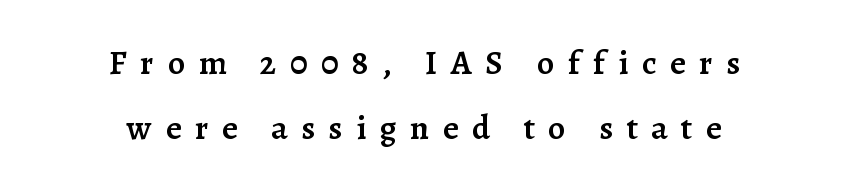
You could not count columns in this text — the font is proportionally spaced. A semibold gives these letters moderate extra thickness, short of bold. Notice the wide empty band between every row — that's loose leading. The line texture is sparse and dotted thanks to wide tracking. The passage is arranged like a title page — every line centered.
